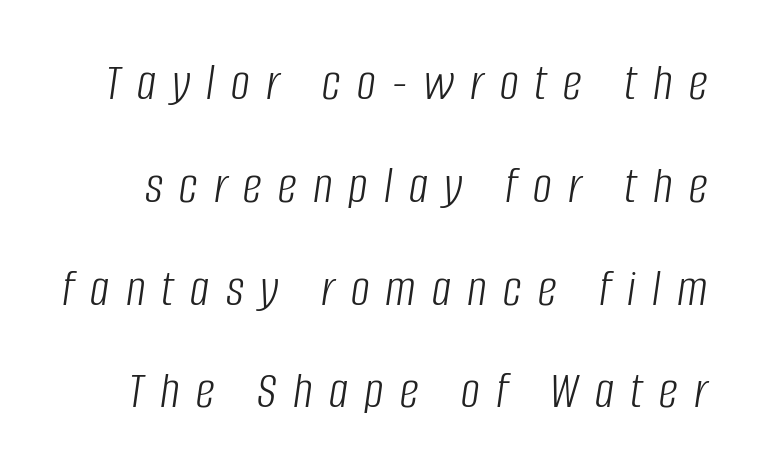
The image shows 53 px light, condensed type, italic (leaning right); set loose line spacing (1.94x), unusually wide letter spacing (+0.31 em), not underlined; low stroke contrast and a large x-height.
